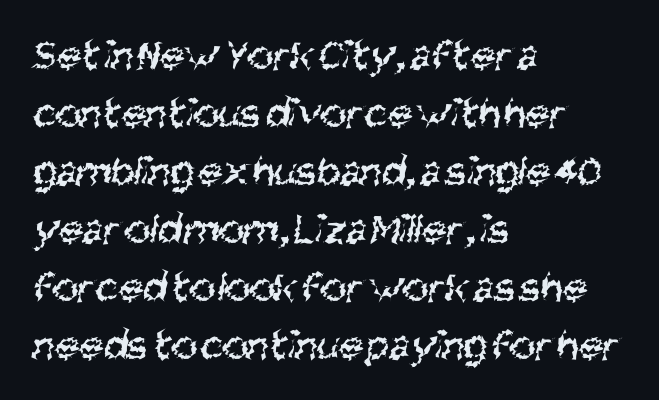
{"serif": "no", "bold": "no", "weight": "regular", "width": "condensed", "stroke_contrast": "medium", "x_height": "large", "monospaced": "no", "underline": "no", "align": "left", "line_spacing": "normal", "line_spacing_ratio": 1.32, "letter_spacing": "normal", "letter_spacing_em": 0.0, "glyph_px": 44}
